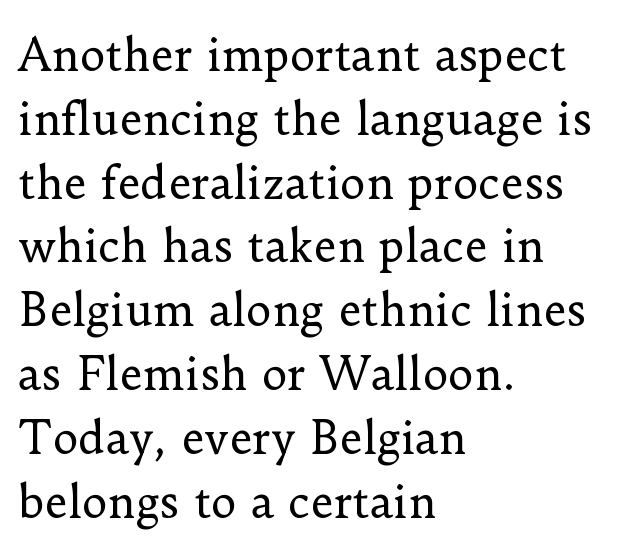
{"serif": "yes", "italic": "no", "bold": "no", "weight": "regular", "width": "normal", "stroke_contrast": "low", "x_height": "small", "monospaced": "no", "underline": "no", "align": "left", "line_spacing": "normal", "line_spacing_ratio": 1.45, "letter_spacing": "normal", "letter_spacing_em": 0.0, "glyph_px": 44}
